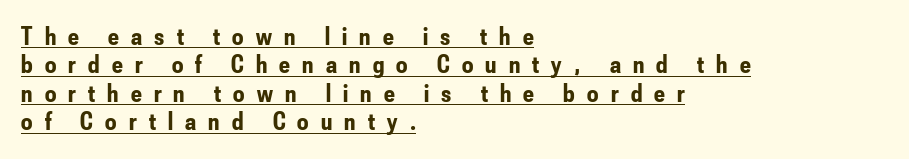
Is there an underline? Yes — a line sits under the letters. Cramped leading. The compositor pushed each line to the left boundary. The strokes are fattened all the way to bold.
